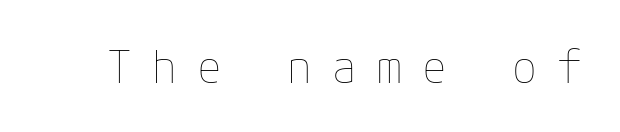
Q: Is the text bold? A: No.
Q: Is the text italic (slanted)? A: No, it is upright.
Q: Is the text underlined? A: No.
Q: Is the spacing between letters normal or unusually wide? A: Unusually wide.
Q: Width (condensed, normal, or wide)? A: Normal.
Q: Stroke contrast? A: Low.
Q: x-height? A: Medium.
